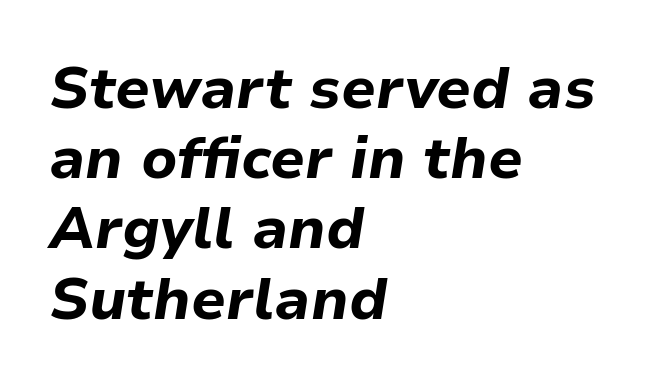
Summary of weight: heavy, a full bold. The tracking reads as untouched default to a designer's eye. The words here are not underlined. Here the designer chose a conventional face with non-uniform glyph widths.
